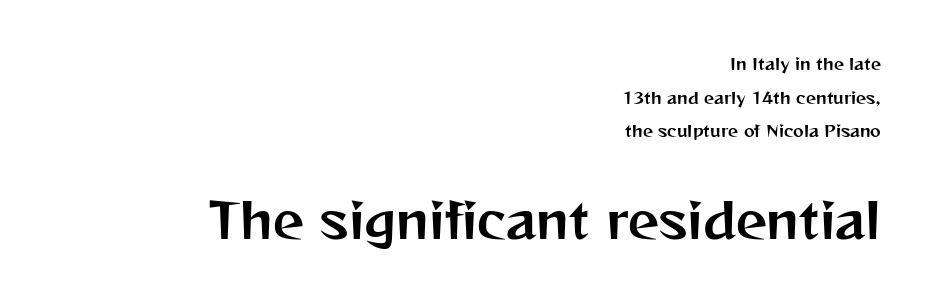
Reading down the block, your eye finds every line finishing at a fixed right position. Think of a printed novel: that variable character pitch is what you see here. Loosely led — the rows are spread out. The text was rendered using a sans face with plain stroke endings. The letters stand upright; this is a roman face. The emphasis by scale lands on block number two, below.
